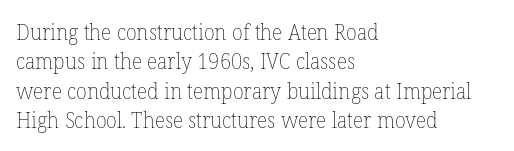
Q: Is the text bold? A: No.
Q: Is the text italic (slanted)? A: No, it is upright.
Q: Is the text underlined? A: No.
Q: How is the paragraph aligned? A: Left-aligned.
Q: Is the spacing between letters normal or unusually wide? A: Normal.
Q: Is the spacing between lines tight, normal or loose? A: Normal.
